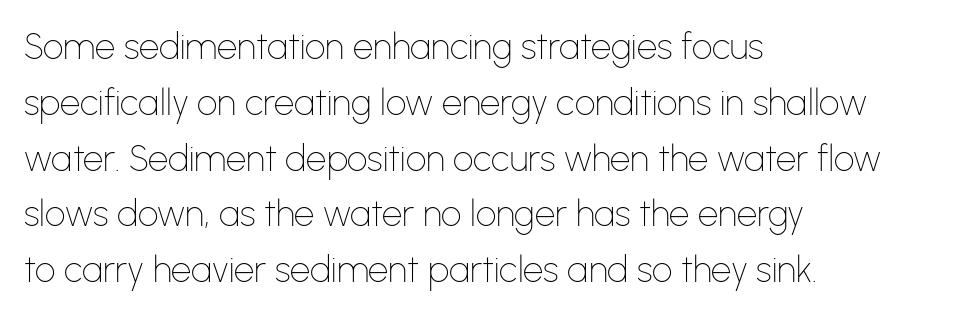
The image shows 36 px thin sans-serif type, upright; set left-aligned, normal line spacing (1.55x), normal letter spacing, not underlined; low stroke contrast and a medium x-height.
